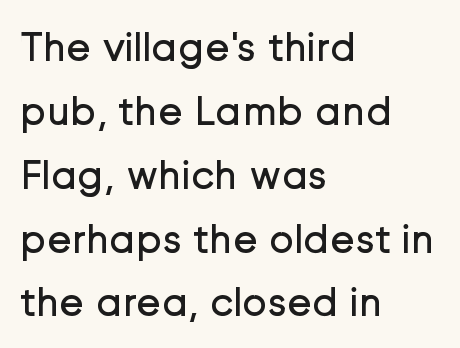
Where is the straight margin? On the left. Style check: upright. The passage shown is typed in a proportional face where columns would drift. You can tell from the bare stems that sans-serif type was used. No heavy texture on the line: the type isn't bold.
